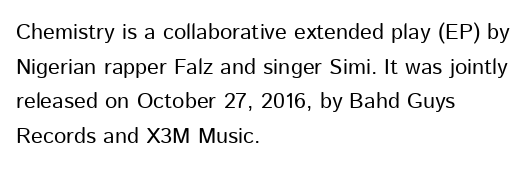
{"italic": "no", "bold": "no", "underline": "no", "align": "left", "line_spacing": "normal", "line_spacing_ratio": 1.57, "letter_spacing": "normal", "letter_spacing_em": 0.0, "glyph_px": 22}
